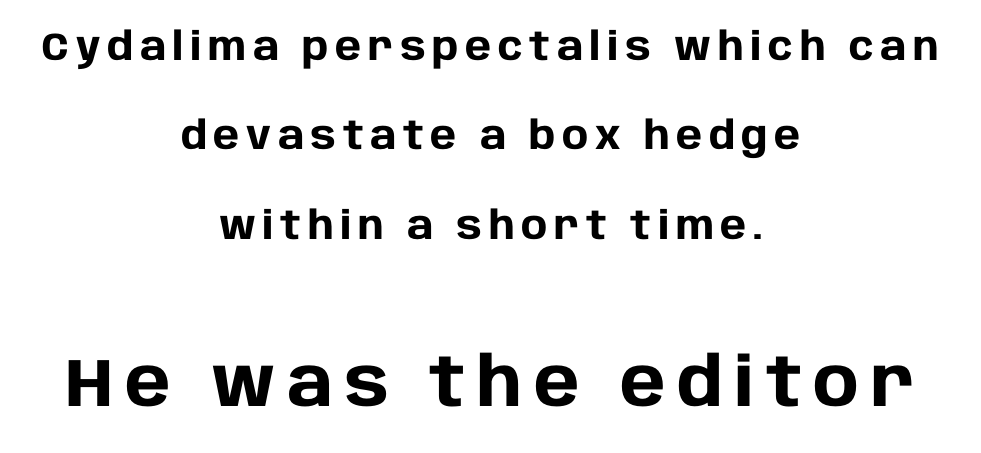
The characters display no serif detailing; their extremities are plain. Teacher's note: observe the equal gaps on both sides — that is centered alignment. Larger block? The one below; the one above is distinctly smaller. On the weight axis this lands at bold, roughly 700. Character widths vary here, with narrow letters taking less room than wide ones.
